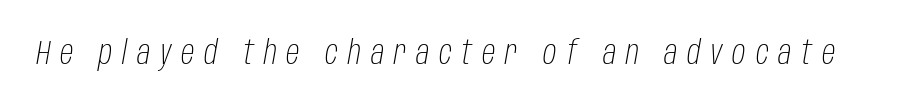
The image shows 33 px light, condensed type, italic (leaning right); set unusually wide letter spacing (+0.3 em), not underlined; low stroke contrast and a large x-height.
